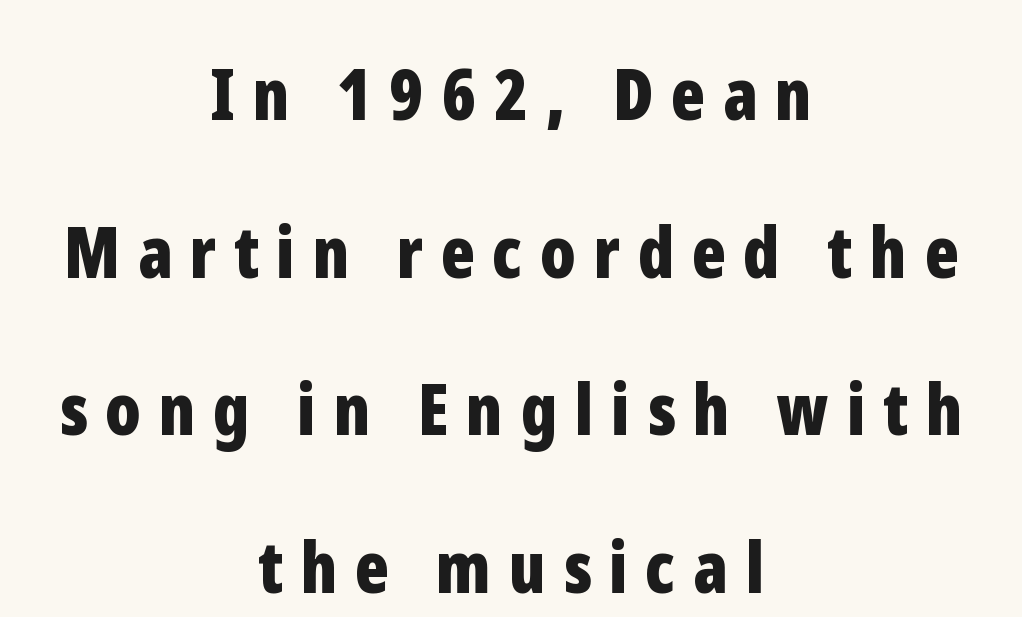
The image shows 71 px bold, condensed sans-serif type, upright; set centered, loose line spacing (2.22x), unusually wide letter spacing (+0.25 em), not underlined; low stroke contrast and a medium x-height.
